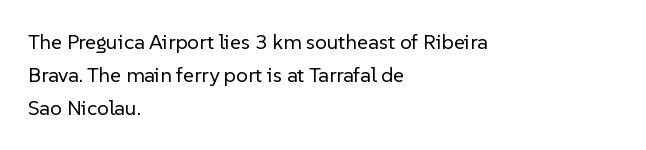
The image shows 21 px text type, upright; set left-aligned, normal line spacing (1.58x), normal letter spacing, not underlined.
